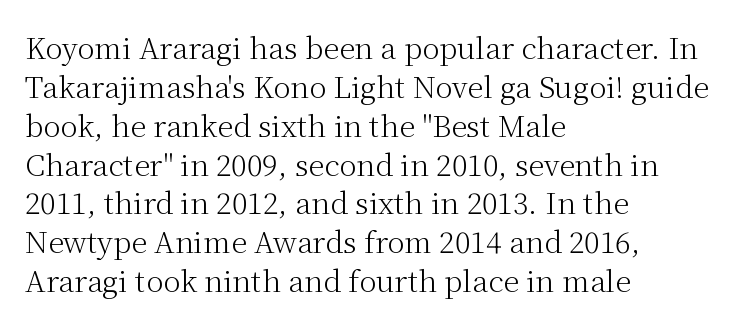
The image shows 29 px light serif type, upright; set left-aligned, normal line spacing (1.34x), normal letter spacing, not underlined; medium stroke contrast and a medium x-height.
